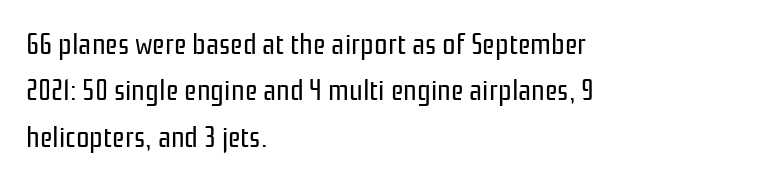
The typeface has the unassuming heft of standard copy or less. These lines are rendered in a variable-pitch font. Decoration check: the copy has no underline. Caption: multi-line text, flush left, ragged right. Is the letter spacing exaggerated? No — it looks like the ordinary default. The space between consecutive lines is moderate.
